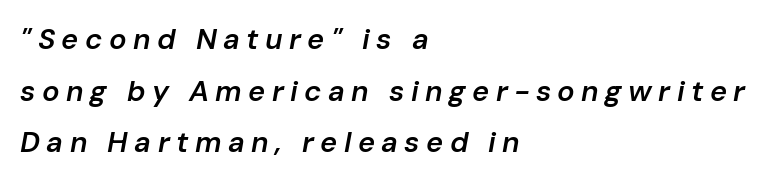
Q: Is the text bold? A: Semi-bold.
Q: Is the text italic (slanted)? A: Yes, it leans right by about 10 degrees.
Q: Is the text underlined? A: No.
Q: How is the paragraph aligned? A: Left-aligned.
Q: Is the spacing between letters normal or unusually wide? A: Unusually wide.
Q: Width (condensed, normal, or wide)? A: Normal.
Q: Stroke contrast? A: Low.
Q: x-height? A: Medium.
Q: Monospaced? A: No.
